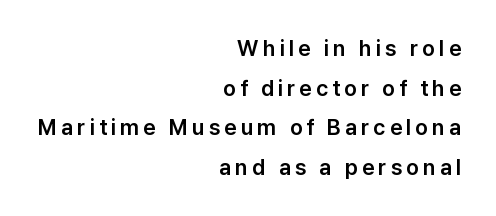
Visually the block forms a straight wall on the right and a jagged coastline on the left. Does the lettering tilt? It doesn't — this is upright. Has an underline been added? It has not.
